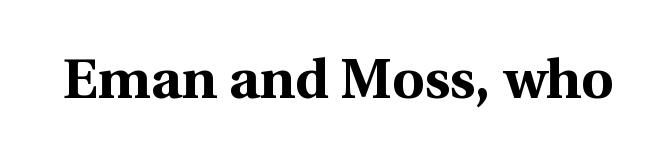
{"serif": "yes", "italic": "no", "bold": "yes", "weight": "bold", "width": "normal", "x_height": "medium", "monospaced": "no", "underline": "no", "letter_spacing": "normal", "letter_spacing_em": 0.0, "glyph_px": 56}
